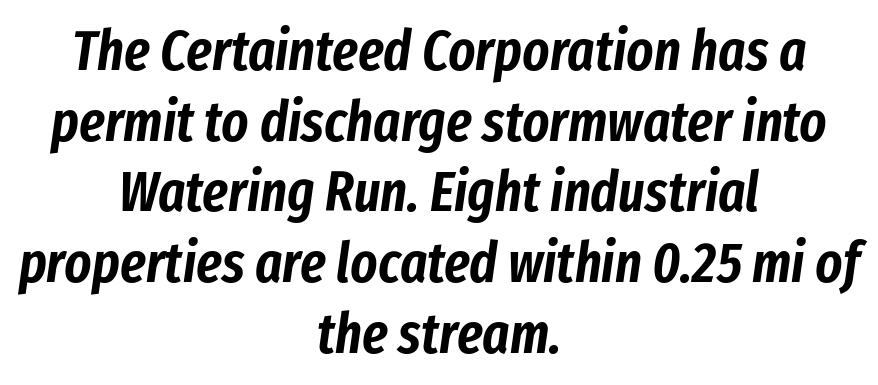
Q: Is the text italic (slanted)? A: Yes, it leans right by about 8 degrees.
Q: Is the text underlined? A: No.
Q: How is the paragraph aligned? A: Centered.
Q: Is the spacing between letters normal or unusually wide? A: Normal.
Q: Width (condensed, normal, or wide)? A: Condensed.
Q: Stroke contrast? A: Low.
Q: x-height? A: Medium.
Q: Monospaced? A: No.
